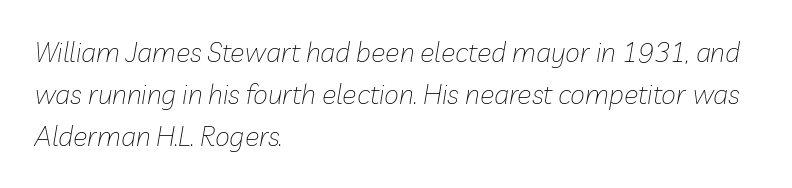
The image shows 27 px text type, italic (leaning right); set left-aligned, normal line spacing (1.56x), normal letter spacing, not underlined.
